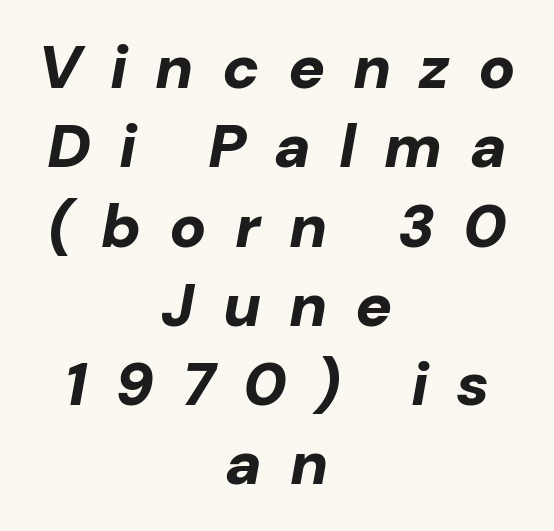
{"italic": "yes", "lean": "right", "slant_degrees": 10, "bold": "yes", "weight": "bold", "width": "normal", "stroke_contrast": "low", "x_height": "medium", "monospaced": "no", "underline": "no", "align": "center", "line_spacing": "normal", "line_spacing_ratio": 1.3, "letter_spacing": "wide", "letter_spacing_em": 0.46, "glyph_px": 61}
